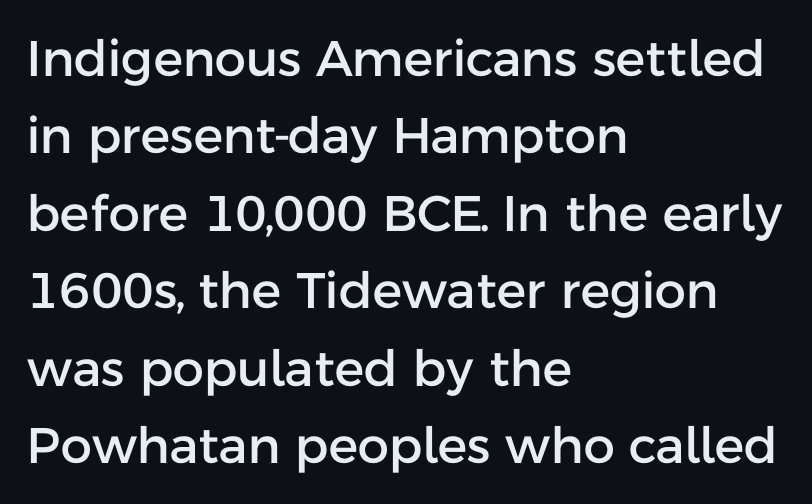
{"serif": "no", "italic": "no", "width": "normal", "stroke_contrast": "low", "x_height": "medium", "monospaced": "no", "underline": "no", "align": "left", "line_spacing": "normal", "line_spacing_ratio": 1.55, "letter_spacing": "normal", "letter_spacing_em": 0.0, "glyph_px": 50}
